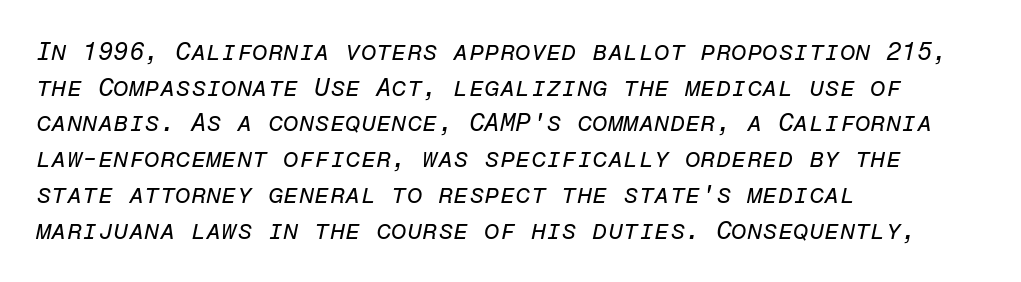
The image shows 25 px text type, italic (leaning right); set left-aligned, normal line spacing (1.43x), normal letter spacing, not underlined.
